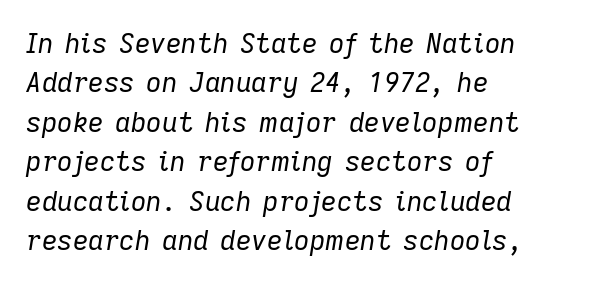
{"italic": "yes", "lean": "right", "slant_degrees": 9, "bold": "no", "underline": "no", "align": "left", "line_spacing": "normal", "line_spacing_ratio": 1.46, "letter_spacing": "normal", "letter_spacing_em": 0.0, "glyph_px": 27}
